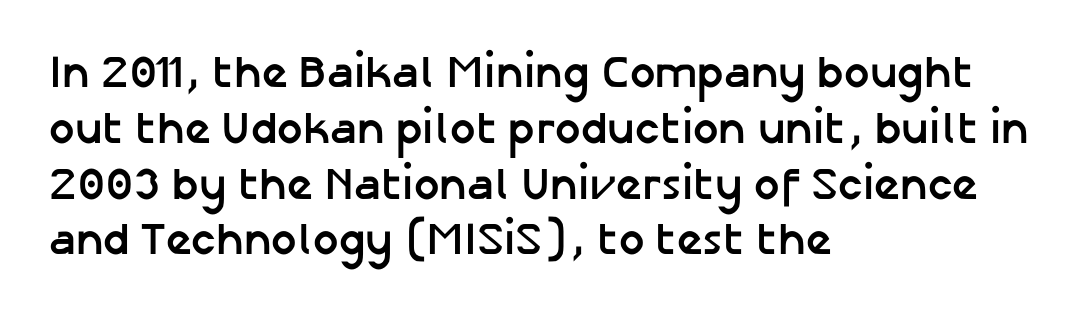
Q: Is the text bold? A: Yes.
Q: Is the text italic (slanted)? A: No, it is upright.
Q: Is the typeface a serif or a sans-serif typeface? A: Sans-serif.
Q: Is the text underlined? A: No.
Q: How is the paragraph aligned? A: Left-aligned.
Q: Is the spacing between letters normal or unusually wide? A: Normal.
Q: Width (condensed, normal, or wide)? A: Normal.
Q: Stroke contrast? A: Low.
Q: x-height? A: Medium.
Q: Monospaced? A: No.
